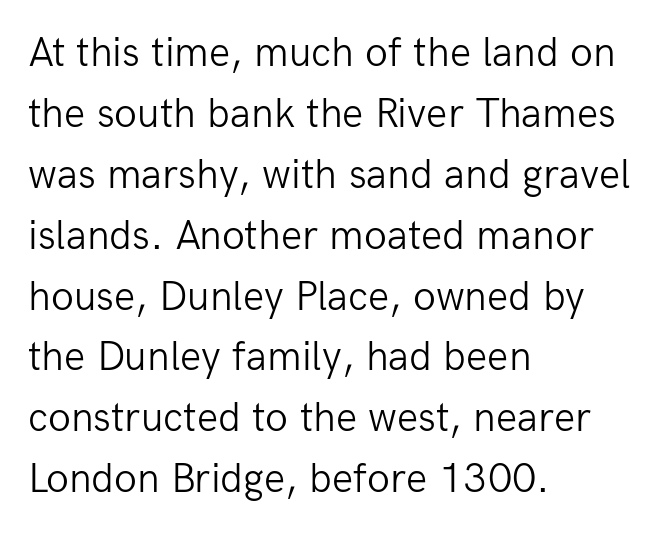
The type sits square on the baseline with zero lean. The passage shown is not underscored anywhere. The leading is moderate, giving the passage an even texture. Layout note: lines flush left. The horizontal fit of the characters is conventional and even.
